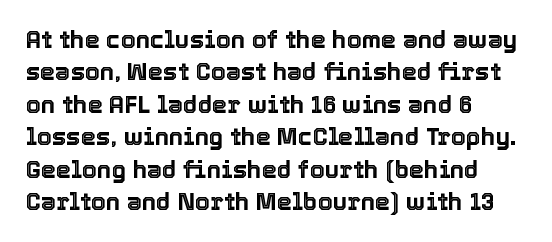
Q: Is the text italic (slanted)? A: No, it is upright.
Q: Is the text underlined? A: No.
Q: How is the paragraph aligned? A: Left-aligned.
Q: Is the spacing between letters normal or unusually wide? A: Normal.
Q: Is the spacing between lines tight, normal or loose? A: Normal.
